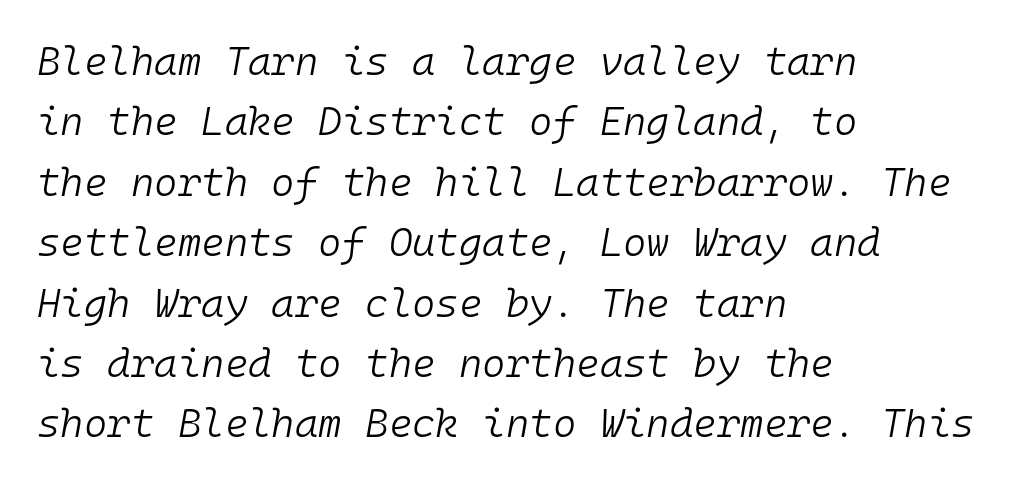
Q: Is the text bold? A: No.
Q: Is the text italic (slanted)? A: Yes, it leans right by about 10 degrees.
Q: Is the text underlined? A: No.
Q: How is the paragraph aligned? A: Left-aligned.
Q: Is the spacing between letters normal or unusually wide? A: Normal.
Q: Is the spacing between lines tight, normal or loose? A: Normal.
Q: Width (condensed, normal, or wide)? A: Normal.
Q: Stroke contrast? A: Low.
Q: x-height? A: Medium.
Q: Monospaced? A: Yes.
